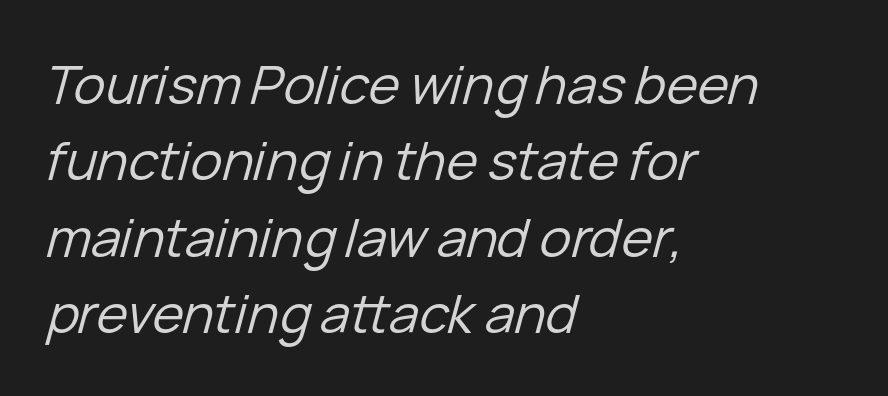
{"italic": "yes", "lean": "right", "slant_degrees": 15, "bold": "no", "weight": "regular", "width": "normal", "stroke_contrast": "low", "x_height": "medium", "monospaced": "no", "underline": "no", "align": "left", "line_spacing": "normal", "line_spacing_ratio": 1.44, "letter_spacing": "normal", "letter_spacing_em": 0.0, "glyph_px": 53}
